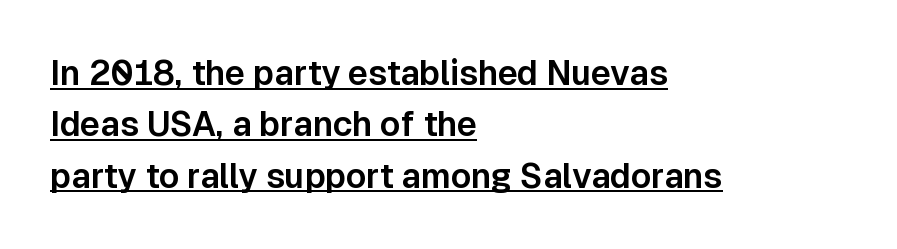
Q: Is the text italic (slanted)? A: No, it is upright.
Q: Is the typeface a serif or a sans-serif typeface? A: Sans-serif.
Q: Is the text underlined? A: Yes.
Q: How is the paragraph aligned? A: Left-aligned.
Q: Is the spacing between letters normal or unusually wide? A: Normal.
Q: Is the spacing between lines tight, normal or loose? A: Normal.
Q: Width (condensed, normal, or wide)? A: Normal.
Q: Stroke contrast? A: Low.
Q: x-height? A: Medium.
Q: Monospaced? A: No.
